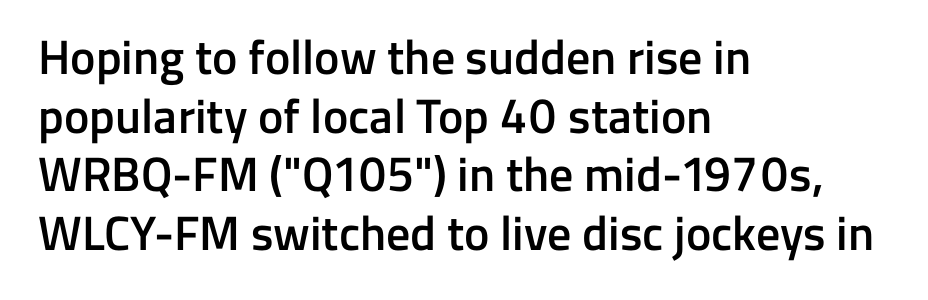
The image shows 48 px semibold sans-serif type, upright; set left-aligned, line spacing 1.22x, normal letter spacing, not underlined; low stroke contrast and a medium x-height.
